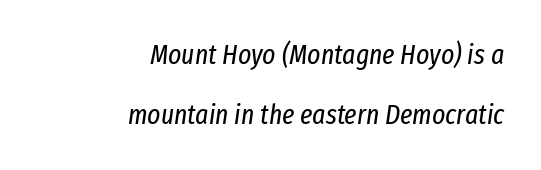
This block would shrink considerably if given ordinary leading; it's expanded now. This rendering features lettering with no underline. The paragraph shown leans on its right margin. Would a proofreader flag this as italicized? Yes. Each letter keeps its own natural width here, so spacing adapts to shape. Default kerning and tracking; the words read as compact shapes.
